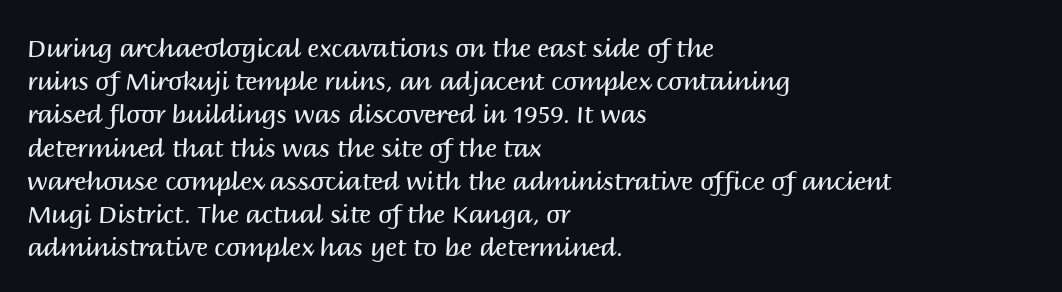
Q: Is the text bold? A: No.
Q: Is the text italic (slanted)? A: Yes.
Q: Is the text underlined? A: No.
Q: How is the paragraph aligned? A: Left-aligned.
Q: Is the spacing between letters normal or unusually wide? A: Normal.
Q: Is the spacing between lines tight, normal or loose? A: Normal.
